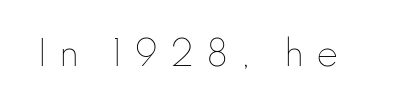
{"italic": "no", "bold": "no", "weight": "thin", "width": "normal", "stroke_contrast": "low", "x_height": "small", "monospaced": "no", "underline": "no", "letter_spacing": "wide", "letter_spacing_em": 0.36, "glyph_px": 33}
